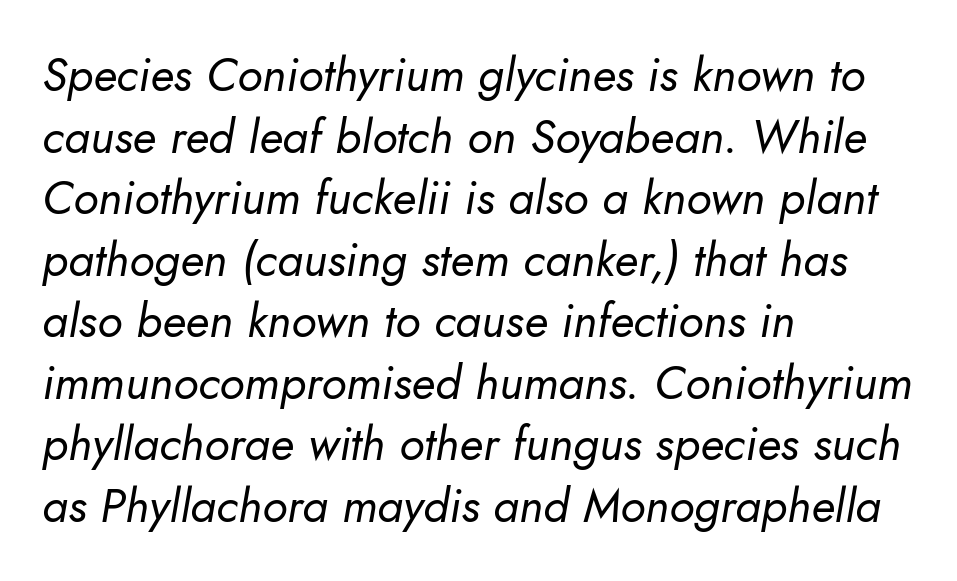
Q: Is the text bold? A: No.
Q: Is the text italic (slanted)? A: Yes, it leans right by about 10 degrees.
Q: Is the text underlined? A: No.
Q: How is the paragraph aligned? A: Left-aligned.
Q: Is the spacing between letters normal or unusually wide? A: Normal.
Q: Is the spacing between lines tight, normal or loose? A: Normal.
Q: Width (condensed, normal, or wide)? A: Normal.
Q: Stroke contrast? A: Low.
Q: x-height? A: Small.
Q: Monospaced? A: No.
